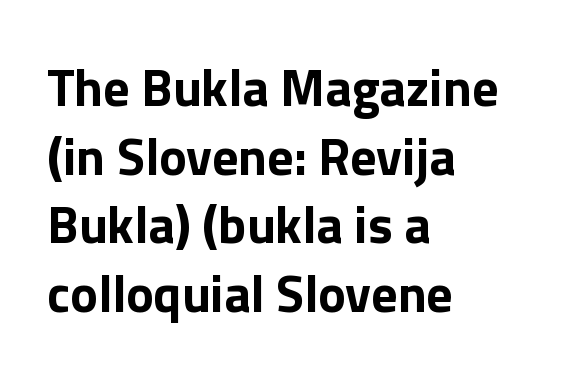
Q: Is the text bold? A: Yes.
Q: Is the text italic (slanted)? A: No, it is upright.
Q: Is the typeface a serif or a sans-serif typeface? A: Sans-serif.
Q: Is the text underlined? A: No.
Q: How is the paragraph aligned? A: Left-aligned.
Q: Is the spacing between letters normal or unusually wide? A: Normal.
Q: Is the spacing between lines tight, normal or loose? A: Normal.
Q: Width (condensed, normal, or wide)? A: Normal.
Q: x-height? A: Medium.
Q: Monospaced? A: No.
